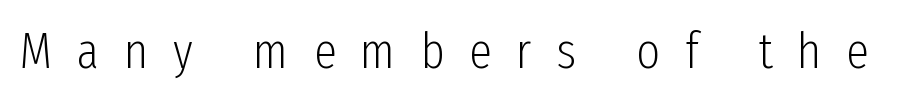
There is plenty of visible air inserted between adjacent glyphs. Tall strokes in this sample are plumb rather than angled. You could not count columns in this text — the font is proportionally spaced. A quiet, ordinary-to-light weight characterises the typeface.
